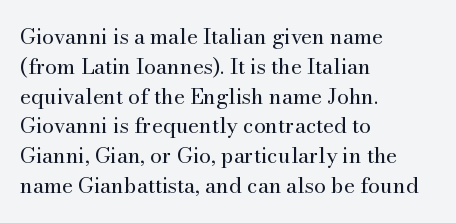
Q: Is the text bold? A: No.
Q: Is the text italic (slanted)? A: No, it is upright.
Q: Is the text underlined? A: No.
Q: How is the paragraph aligned? A: Left-aligned.
Q: Is the spacing between letters normal or unusually wide? A: Normal.
Q: Is the spacing between lines tight, normal or loose? A: Normal.
